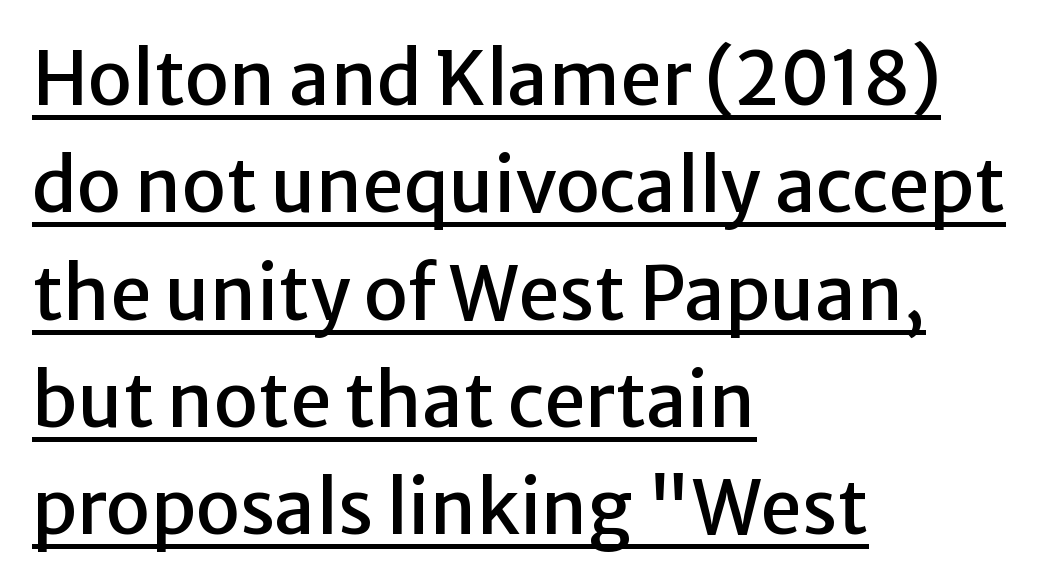
{"serif": "no", "italic": "no", "width": "normal", "stroke_contrast": "low", "x_height": "medium", "monospaced": "no", "underline": "yes", "align": "left", "line_spacing": "normal", "line_spacing_ratio": 1.45, "letter_spacing": "normal", "letter_spacing_em": 0.0, "glyph_px": 74}
